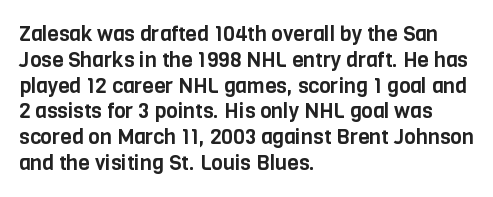
Q: Is the text italic (slanted)? A: No, it is upright.
Q: Is the text underlined? A: No.
Q: How is the paragraph aligned? A: Left-aligned.
Q: Is the spacing between letters normal or unusually wide? A: Normal.
